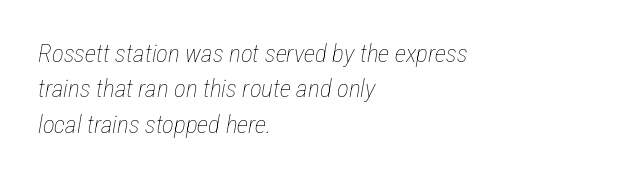
The image shows 25 px text type, italic (leaning right); set left-aligned, normal line spacing (1.42x), normal letter spacing, not underlined.
